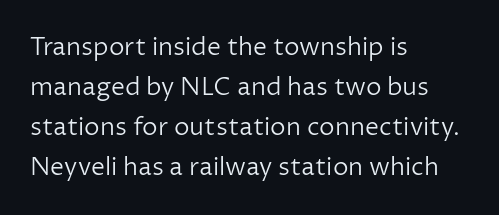
The image shows 25 px text type, upright; set left-aligned, normal line spacing (1.6x), normal letter spacing, not underlined.
